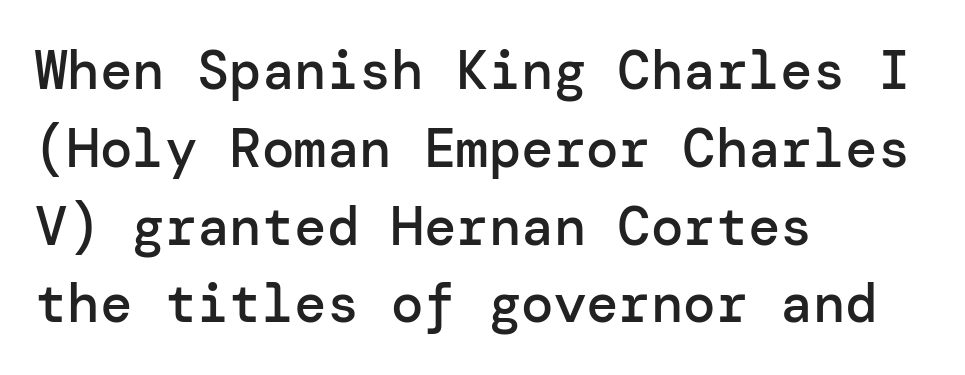
If you drew a ruler down the left edge, every line would touch it. Caption: standard tracking, unaltered. Firm but not heavy-handed strokes: this text is semibold. The words here are not underlined.
